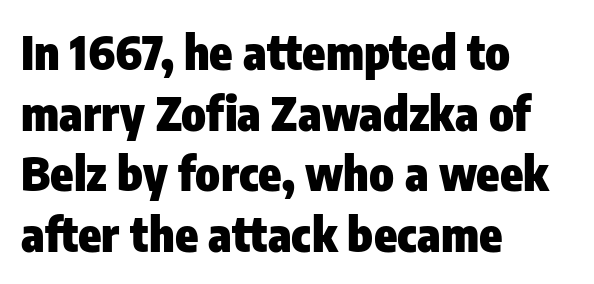
The image shows 47 px heavy, condensed sans-serif type, upright; set left-aligned, normal line spacing (1.29x), normal letter spacing, not underlined; low stroke contrast and a medium x-height.
